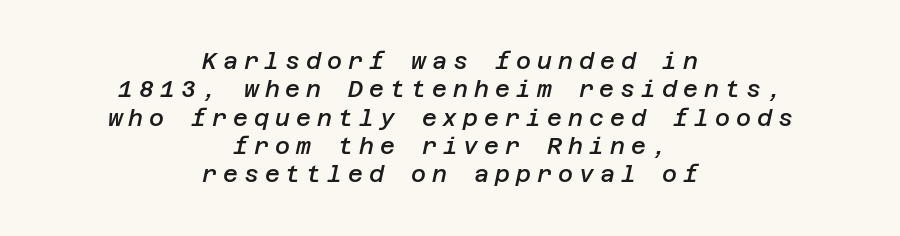
Q: Is the text bold? A: Semi-bold.
Q: Is the text italic (slanted)? A: Yes, it leans right by about 12 degrees.
Q: Is the text underlined? A: No.
Q: How is the paragraph aligned? A: Centered.
Q: Is the spacing between letters normal or unusually wide? A: Unusually wide.
